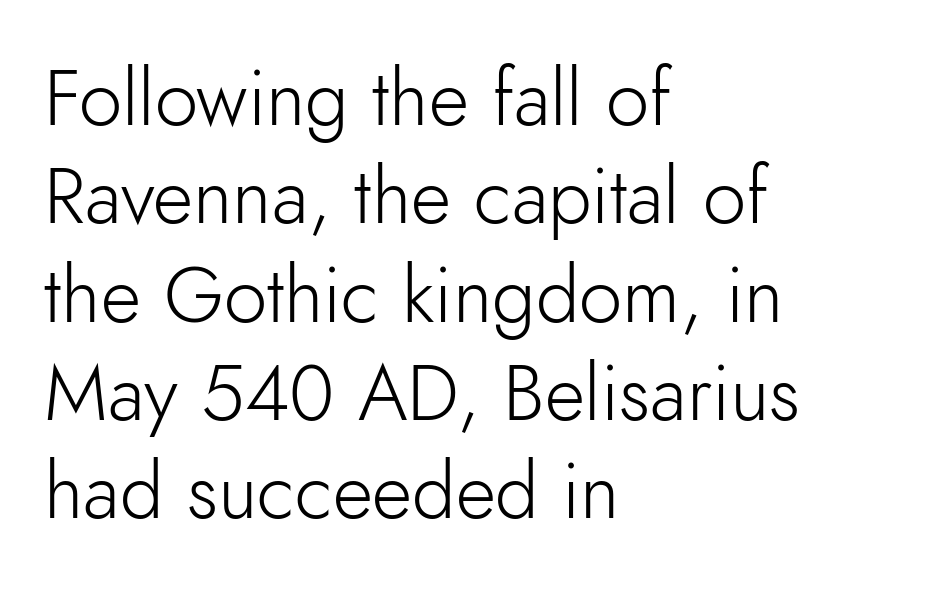
In terms of letterspacing, this is plain default setting. The strokes carry an ordinary text weight at most. Compared with typical paragraphs, the rows here are spaced about the same. You could not count columns in this text — the font is proportionally spaced. Glance below the letters and you will spot only blank space. The rendering shows plain stroke endings on the letterforms — a sans-serif design.
